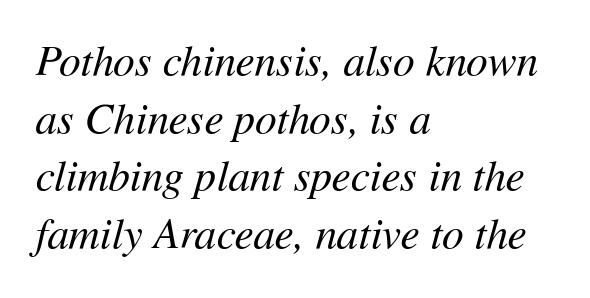
This sample has the flowing, uneven cadence of proportional lettering. Looking at the ascenders, they clearly lean. Regular leading. Honestly, there is no underline to notice here at all.
